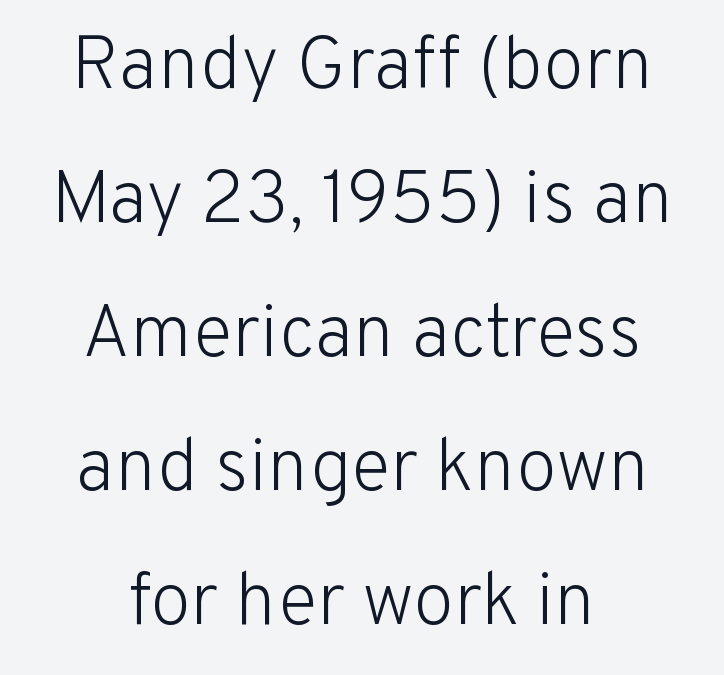
{"serif": "no", "italic": "no", "bold": "no", "weight": "light", "width": "normal", "stroke_contrast": "low", "x_height": "medium", "monospaced": "no", "underline": "no", "align": "center", "line_spacing_ratio": 1.81, "letter_spacing": "normal", "letter_spacing_em": 0.0, "glyph_px": 74}
